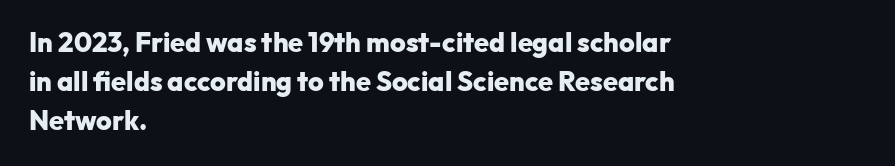
Line starts are locked; line ends wander. On the weight axis this lands at bold, roughly 700. Italic: no, the glyphs are upright roman. Glance below the letters and you will spot only blank space.
